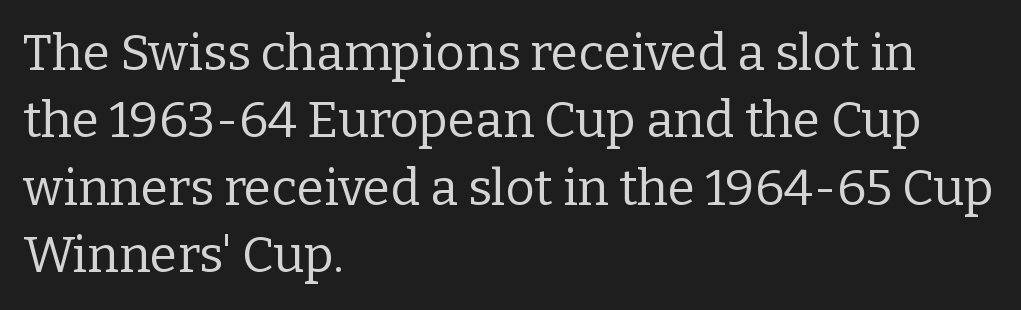
Q: Is the text bold? A: No.
Q: Is the text italic (slanted)? A: No, it is upright.
Q: Is the typeface a serif or a sans-serif typeface? A: Serif.
Q: Is the text underlined? A: No.
Q: How is the paragraph aligned? A: Left-aligned.
Q: Is the spacing between letters normal or unusually wide? A: Normal.
Q: Is the spacing between lines tight, normal or loose? A: Normal.
Q: Width (condensed, normal, or wide)? A: Normal.
Q: Stroke contrast? A: Low.
Q: x-height? A: Medium.
Q: Monospaced? A: No.
